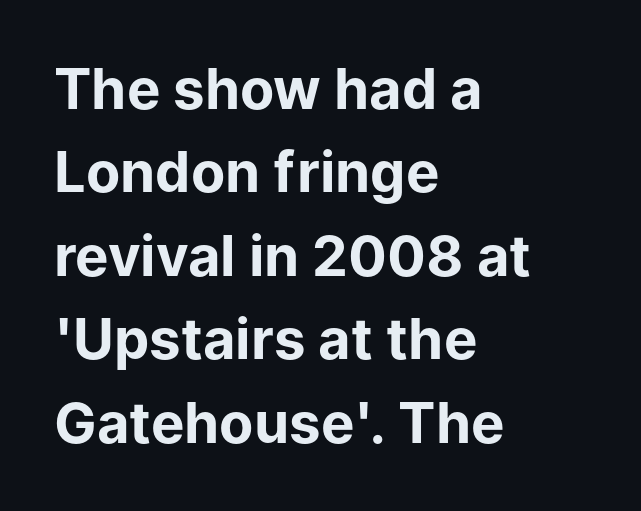
The image shows 56 px bold sans-serif type, upright; set left-aligned, normal line spacing (1.49x), normal letter spacing, not underlined; low stroke contrast and a medium x-height.
